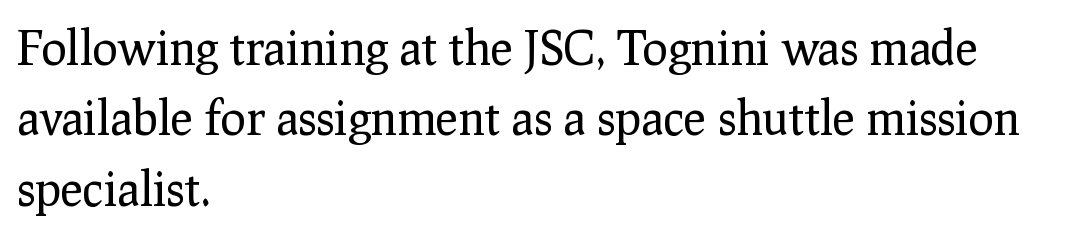
The image shows 47 px regular-weight serif type, upright; set left-aligned, normal line spacing (1.5x), normal letter spacing, not underlined; low stroke contrast and a medium x-height.
